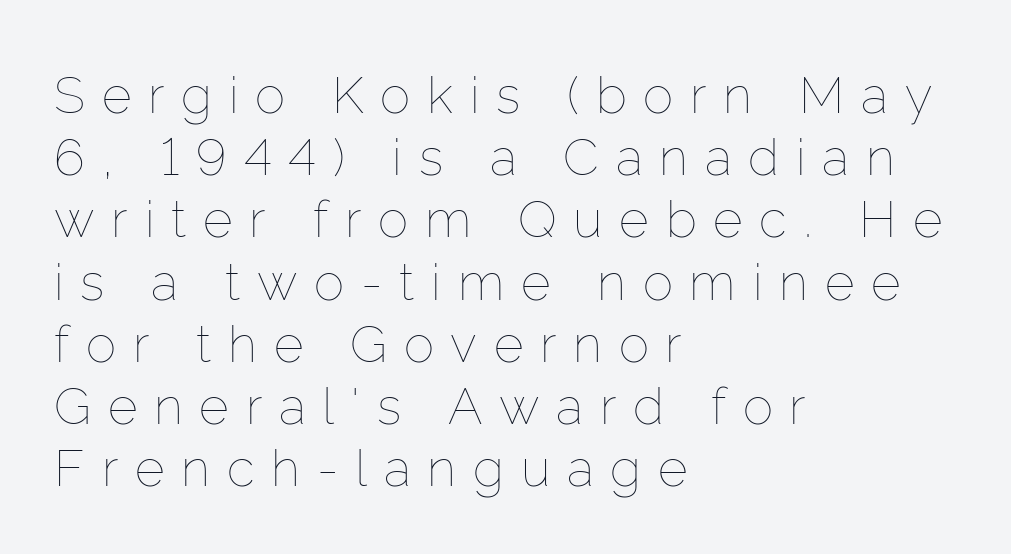
The image shows 51 px thin type, upright; set left-aligned, line spacing 1.22x, unusually wide letter spacing (+0.33 em), not underlined; low stroke contrast and a medium x-height.
